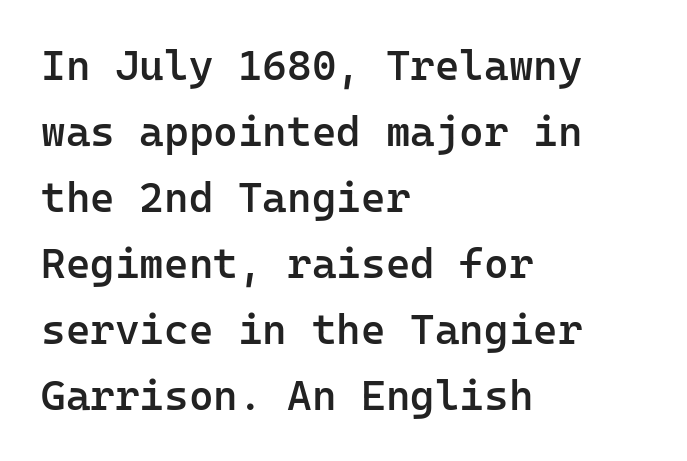
The image shows 42 px semibold sans-serif type, upright, monospaced; set left-aligned, normal line spacing (1.57x), normal letter spacing, not underlined; low stroke contrast and a medium x-height.
